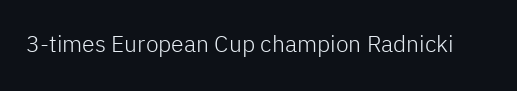
Q: Is the text bold? A: No.
Q: Is the text italic (slanted)? A: No, it is upright.
Q: Is the text underlined? A: No.
Q: Is the spacing between letters normal or unusually wide? A: Normal.
